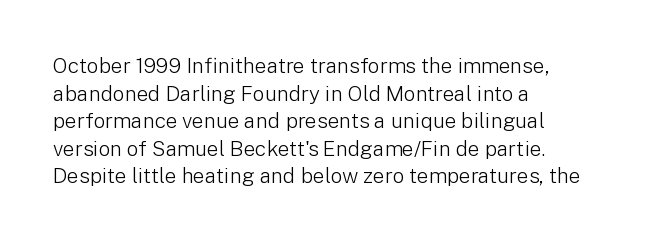
Teacher's note: observe the even left margin — that is flush-left alignment. The line texture is even and compact thanks to regular tracking. The lettering stays uniformly vertical, giving the passage a roman look. The baseline area is clear.
